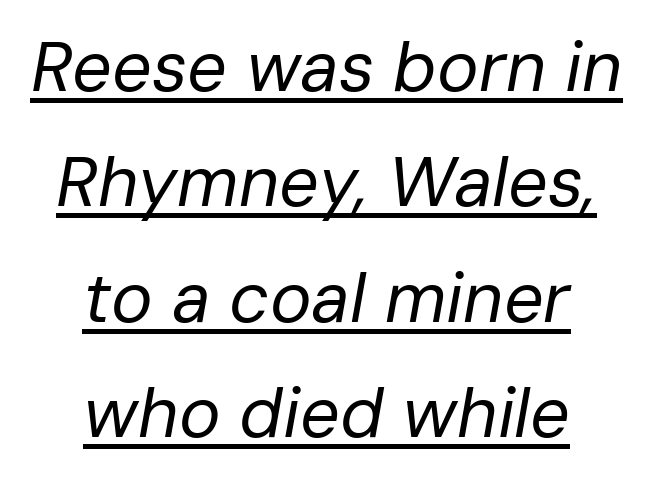
Q: Is the text bold? A: No.
Q: Is the text italic (slanted)? A: Yes, it leans right by about 10 degrees.
Q: Is the text underlined? A: Yes.
Q: How is the paragraph aligned? A: Centered.
Q: Is the spacing between letters normal or unusually wide? A: Normal.
Q: Is the spacing between lines tight, normal or loose? A: Normal.
Q: Width (condensed, normal, or wide)? A: Normal.
Q: Stroke contrast? A: Low.
Q: x-height? A: Medium.
Q: Monospaced? A: No.
